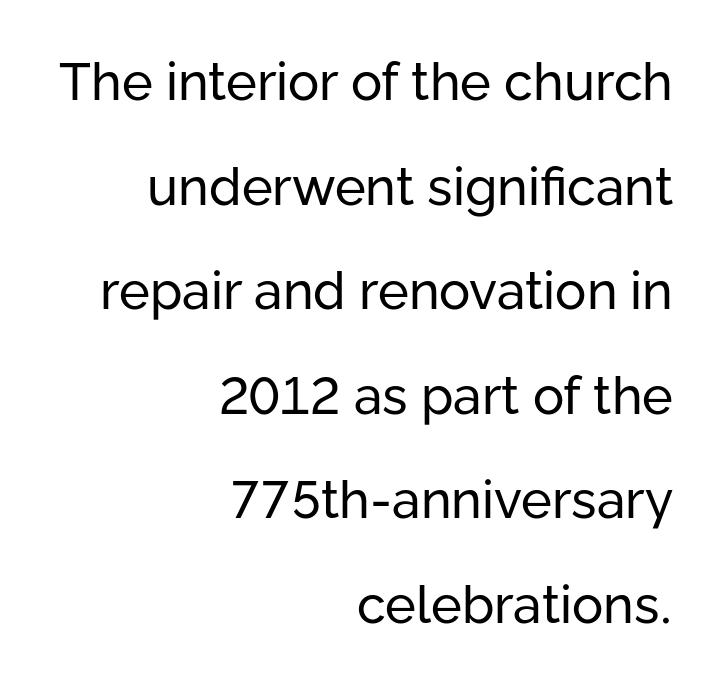
Do the letters lean? They stand straight. Bold? No — there's no thickening of the strokes. The letters advance in unequal steps, a hallmark of proportional type. The lines are quadded right. The letters sit at their default tracking, neither squeezed nor spread.
